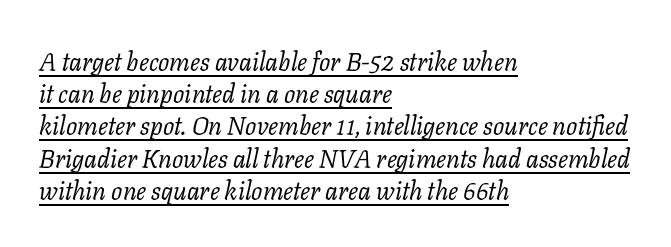
Does extra space separate the letters? No, they use regular spacing. Leftover space on each line is placed entirely after the last word. The lines sit at an ordinary, default distance from one another. The passage shown is underscored from start to finish.
